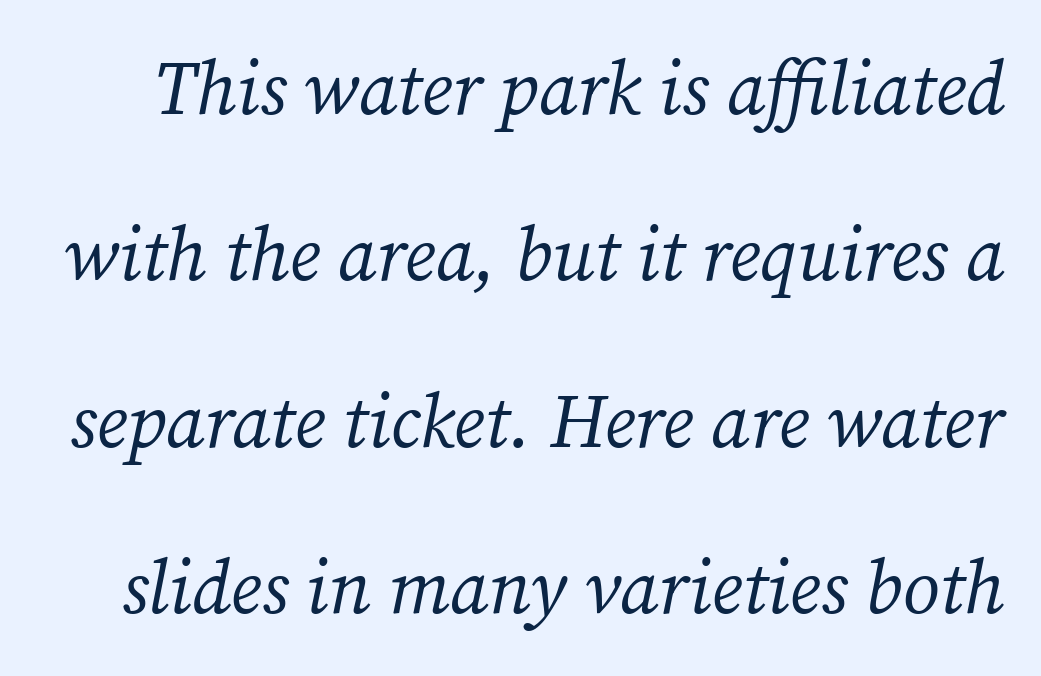
This is oblique type, the kind used for emphasis or titles. The rendering keeps characters at their native spacing. The face used here is seriffed, in the tradition of book romans. These lines are rendered in a variable-pitch font.
